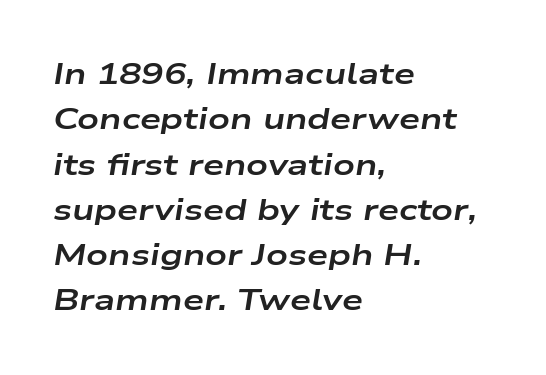
Q: Is the text bold? A: Yes.
Q: Is the text italic (slanted)? A: Yes, it leans right by about 9 degrees.
Q: Is the text underlined? A: No.
Q: How is the paragraph aligned? A: Left-aligned.
Q: Is the spacing between letters normal or unusually wide? A: Normal.
Q: Is the spacing between lines tight, normal or loose? A: Normal.
Q: Width (condensed, normal, or wide)? A: Wide.
Q: Stroke contrast? A: Low.
Q: x-height? A: Medium.
Q: Monospaced? A: No.
